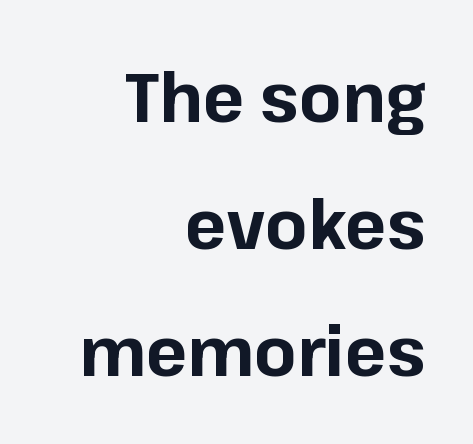
Q: Is the text bold? A: Yes.
Q: Is the text italic (slanted)? A: No, it is upright.
Q: Is the typeface a serif or a sans-serif typeface? A: Sans-serif.
Q: Is the text underlined? A: No.
Q: How is the paragraph aligned? A: Right-aligned.
Q: Is the spacing between letters normal or unusually wide? A: Normal.
Q: Width (condensed, normal, or wide)? A: Normal.
Q: Stroke contrast? A: Low.
Q: x-height? A: Medium.
Q: Monospaced? A: No.
